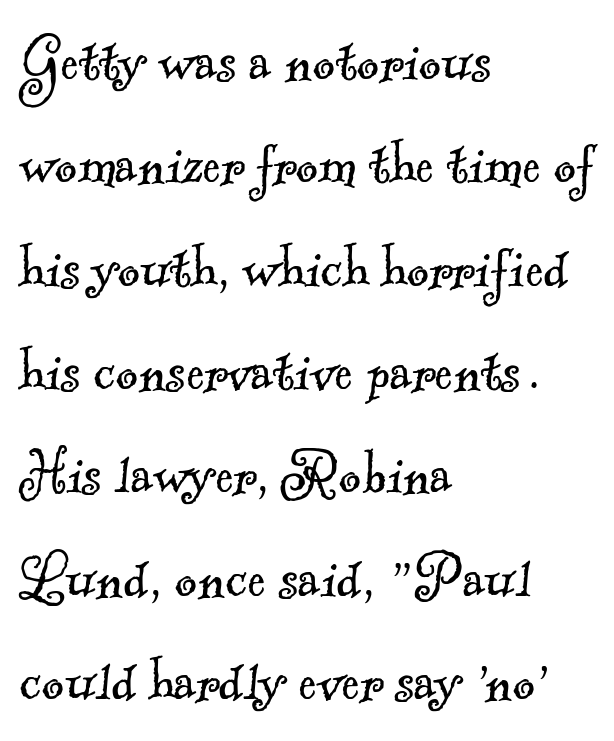
The zone under the glyphs is completely vacant. Horizontally, the lines are justified to the leading edge only. Is there much room between lines? A standard amount, neither cramped nor airy. Check where the strokes stop: tiny serifs finish them off.
